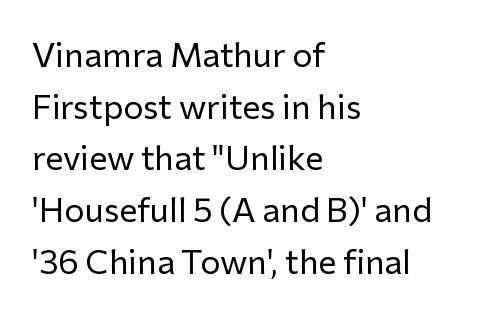
The typesetting does not lean heavy: it is not bold. Teacher's note: observe the even left margin — that is flush-left alignment. Posture: upright roman. Varying glyph widths throughout — classic text-font behaviour.
